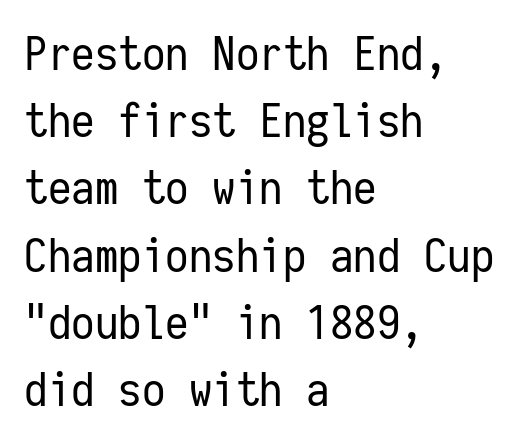
The image shows 47 px regular-weight, condensed sans-serif type, upright, monospaced; set left-aligned, normal line spacing (1.43x), normal letter spacing, not underlined; low stroke contrast and a medium x-height.
